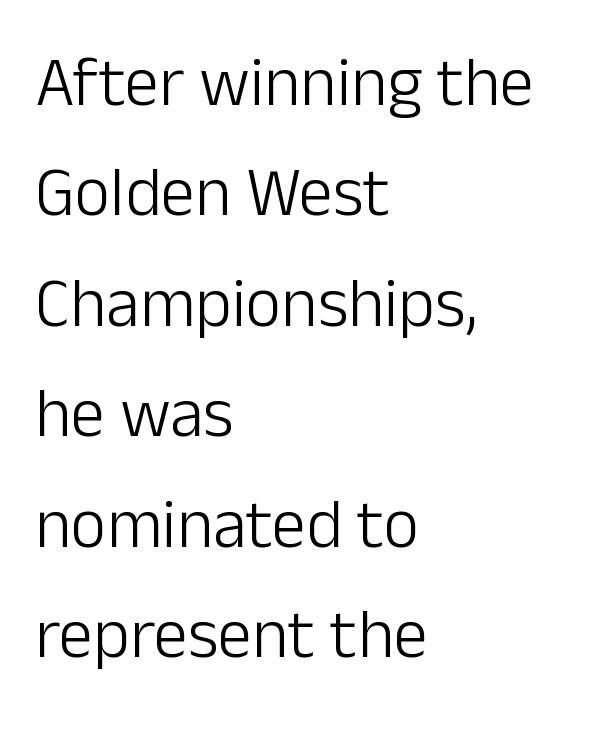
{"serif": "no", "italic": "no", "bold": "no", "weight": "light", "width": "normal", "stroke_contrast": "low", "x_height": "medium", "monospaced": "no", "underline": "no", "align": "left", "line_spacing": "normal", "line_spacing_ratio": 1.6, "letter_spacing": "normal", "letter_spacing_em": 0.0, "glyph_px": 69}
